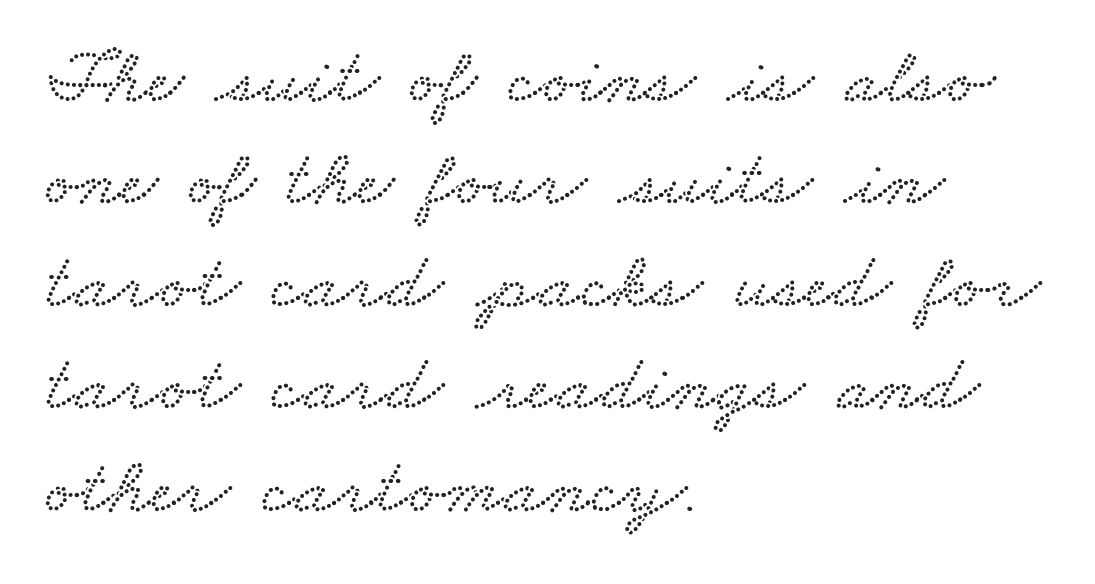
Honestly, there is no underline to notice here at all. Here the glyphs are tracked normally, forming tight word shapes. The face used here is proportionally spaced, like ordinary book or web type. Summary of vertical rhythm: regular, with standard interline spacing.
